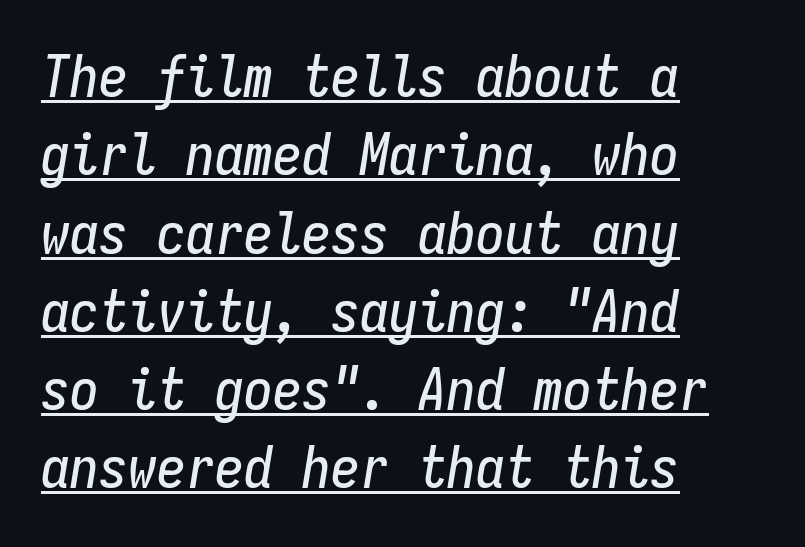
The image shows 58 px condensed type, italic (leaning right), monospaced; set left-aligned, normal line spacing (1.35x), normal letter spacing, underlined; low stroke contrast and a medium x-height.
